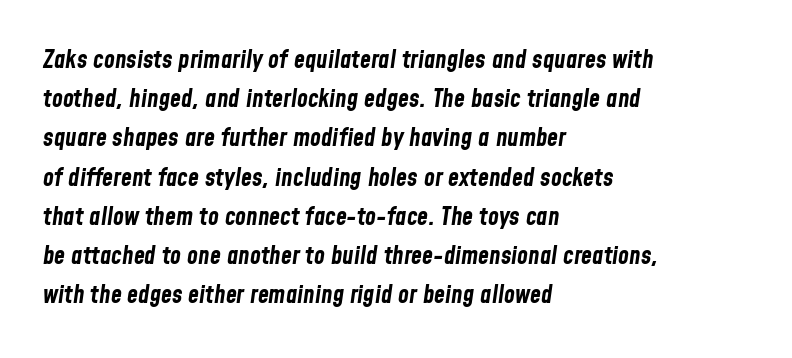
The image shows 25 px bold type, italic (leaning right); set left-aligned, normal line spacing (1.57x), normal letter spacing, not underlined.
